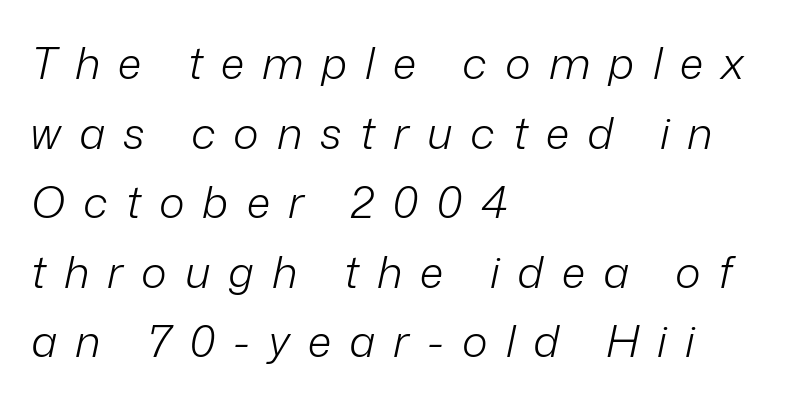
The image shows 44 px light type, italic (leaning right); set left-aligned, normal line spacing (1.58x), unusually wide letter spacing (+0.41 em), not underlined; low stroke contrast and a medium x-height.
